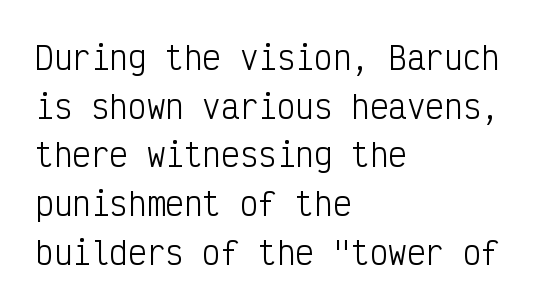
{"serif": "no", "italic": "no", "bold": "no", "weight": "light", "width": "condensed", "stroke_contrast": "low", "x_height": "medium", "monospaced": "yes", "underline": "no", "align": "left", "line_spacing": "normal", "line_spacing_ratio": 1.57, "letter_spacing": "normal", "letter_spacing_em": 0.0, "glyph_px": 31}
